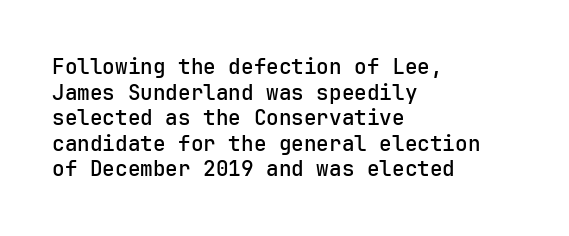
{"italic": "no", "underline": "no", "align": "left", "line_spacing_ratio": 1.22, "letter_spacing": "normal", "letter_spacing_em": 0.0, "glyph_px": 21}
